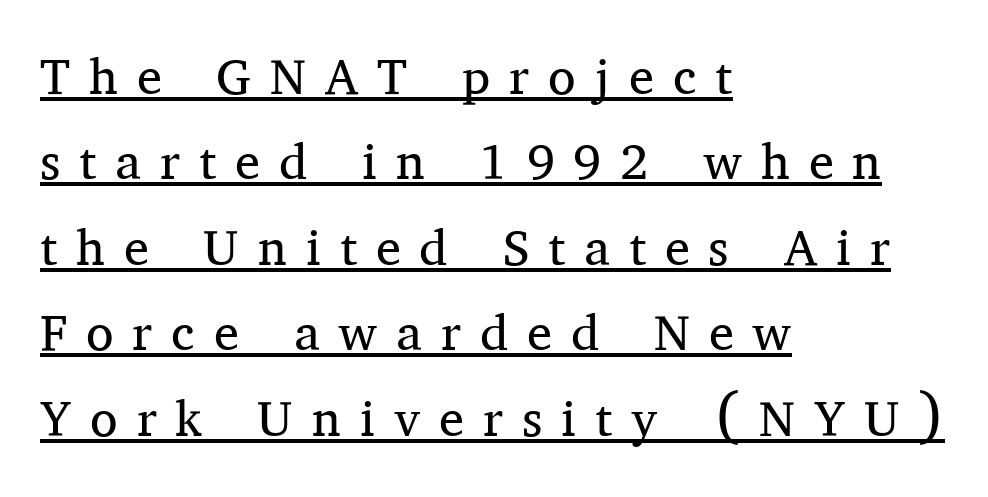
The image shows 50 px regular-weight serif type, upright; set left-aligned, line spacing 1.71x, unusually wide letter spacing (+0.38 em), underlined; medium stroke contrast and a medium x-height.
